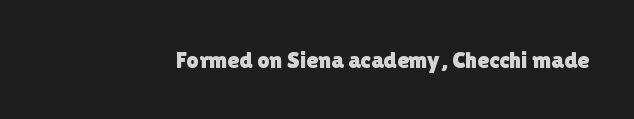
Q: Is the text italic (slanted)? A: No, it is upright.
Q: Is the text underlined? A: No.
Q: Is the spacing between letters normal or unusually wide? A: Normal.
